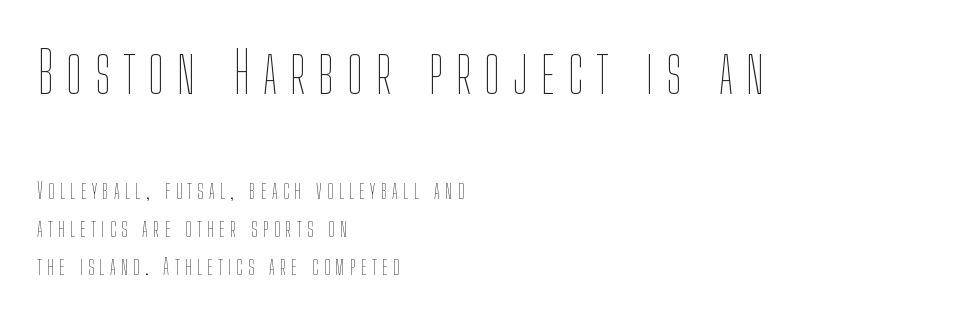
{"italic": "no", "bold": "no", "weight": "thin", "width": "condensed", "stroke_contrast": "low", "x_height": "medium", "monospaced": "no", "underline": "no", "align": "left", "line_spacing": "normal", "line_spacing_ratio": 1.64, "letter_spacing": "wide", "letter_spacing_em": 0.23, "larger_block": "first", "size_ratio": 2.48, "glyph_px": 57}
